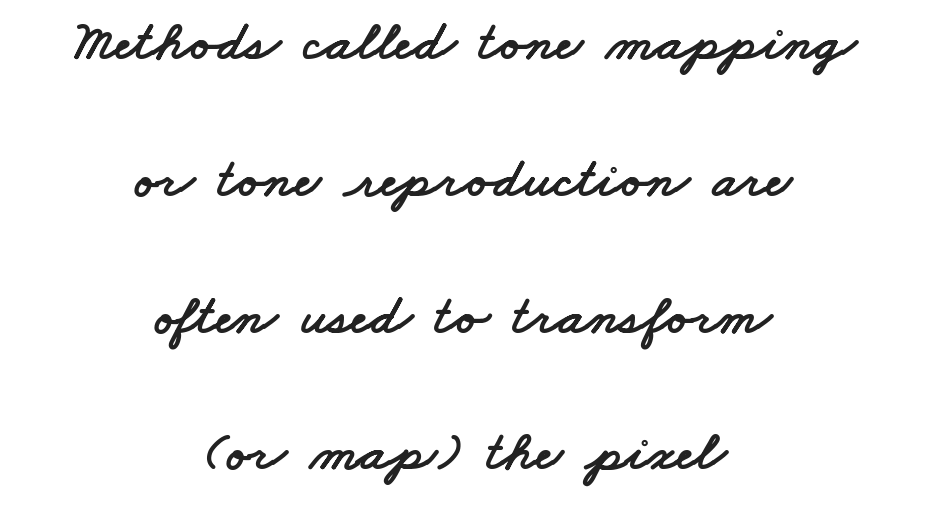
The horizontal fit of the characters is conventional and even. Baseline-to-baseline distance is far greater than the letter height. Font category for this specimen: sans-serif. Which margin do the lines hug? Neither — every line sits in the middle. Quick note: underline off. Is this a fixed-width face? No — the glyphs have proportional, varying widths.
